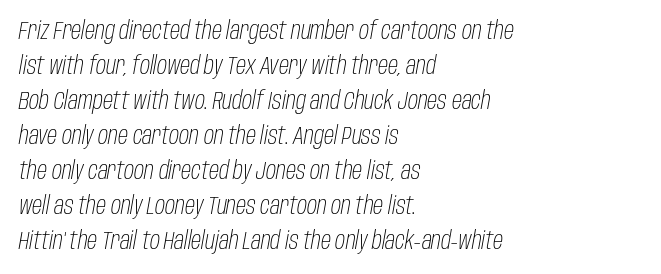
The image shows 25 px text type, italic (leaning right); set left-aligned, normal line spacing (1.4x), normal letter spacing, not underlined.
